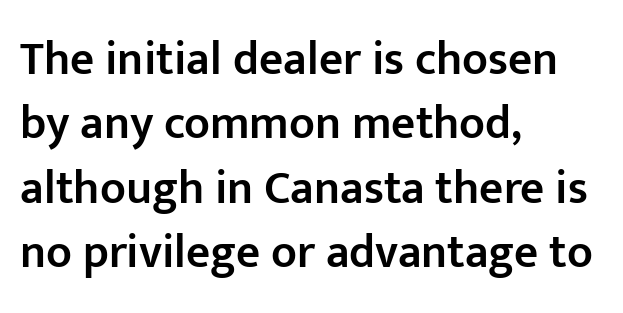
The image shows 47 px semibold sans-serif type, upright; set left-aligned, normal line spacing (1.37x), normal letter spacing, not underlined; low stroke contrast and a medium x-height.
